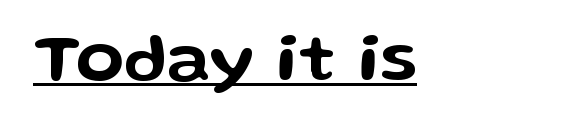
The image shows 70 px wide sans-serif type, upright; set normal letter spacing, underlined; low stroke contrast and a medium x-height.
